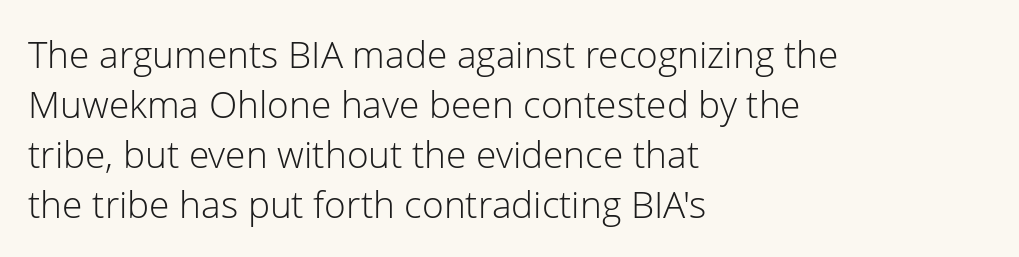
The image shows 37 px light sans-serif type, upright; set left-aligned, normal line spacing (1.35x), normal letter spacing, not underlined; low stroke contrast and a medium x-height.
